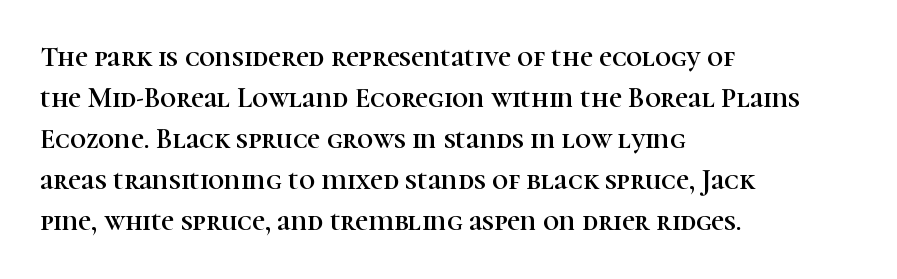
{"serif": "yes", "italic": "no", "width": "normal", "stroke_contrast": "high", "x_height": "medium", "monospaced": "no", "underline": "no", "align": "left", "line_spacing": "normal", "line_spacing_ratio": 1.46, "letter_spacing": "normal", "letter_spacing_em": 0.0, "glyph_px": 28}
